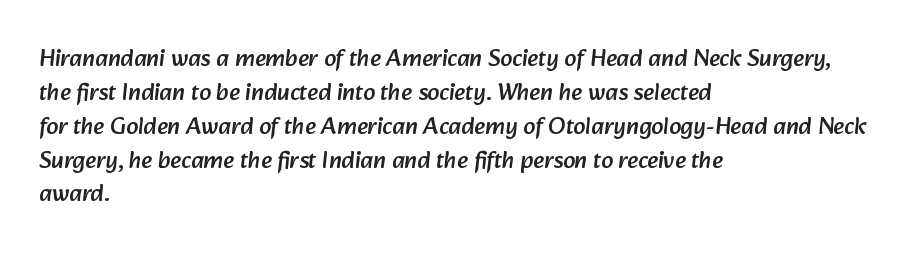
Q: Is the text underlined? A: No.
Q: How is the paragraph aligned? A: Left-aligned.
Q: Is the spacing between letters normal or unusually wide? A: Normal.
Q: Is the spacing between lines tight, normal or loose? A: Normal.
